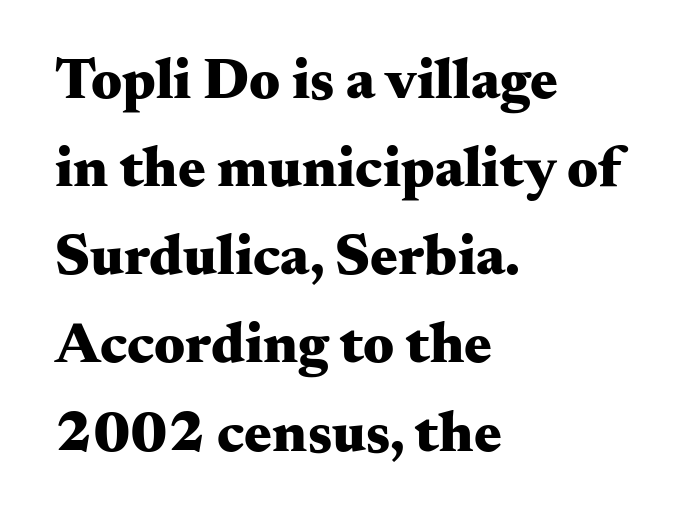
{"serif": "yes", "italic": "no", "bold": "yes", "weight": "heavy", "width": "wide", "stroke_contrast": "medium", "x_height": "small", "monospaced": "no", "underline": "no", "align": "left", "line_spacing": "normal", "line_spacing_ratio": 1.52, "letter_spacing": "normal", "letter_spacing_em": 0.0, "glyph_px": 58}
